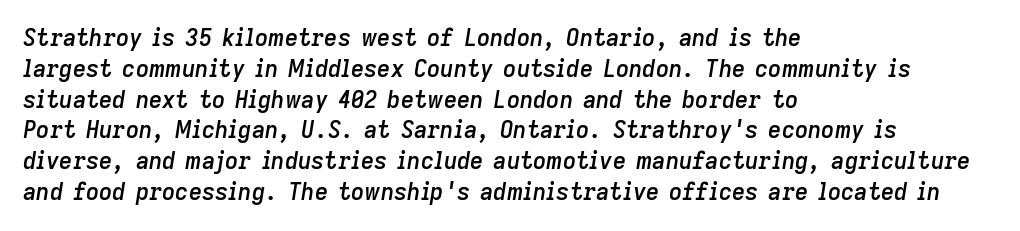
The image shows 23 px text type, italic (leaning right); set left-aligned, normal line spacing (1.34x), normal letter spacing, not underlined.
